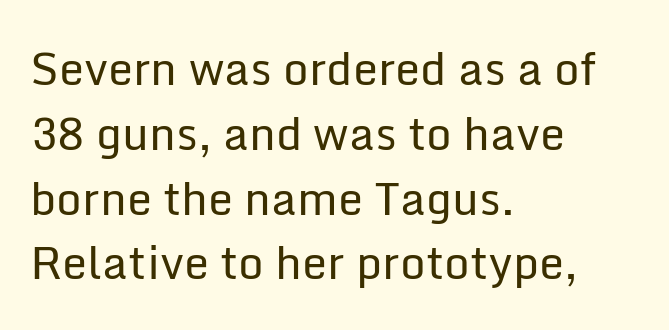
Q: Is the text bold? A: No.
Q: Is the text italic (slanted)? A: No, it is upright.
Q: Is the typeface a serif or a sans-serif typeface? A: Sans-serif.
Q: Is the text underlined? A: No.
Q: How is the paragraph aligned? A: Left-aligned.
Q: Is the spacing between letters normal or unusually wide? A: Normal.
Q: Is the spacing between lines tight, normal or loose? A: Normal.
Q: Width (condensed, normal, or wide)? A: Normal.
Q: Stroke contrast? A: Low.
Q: x-height? A: Medium.
Q: Monospaced? A: No.
